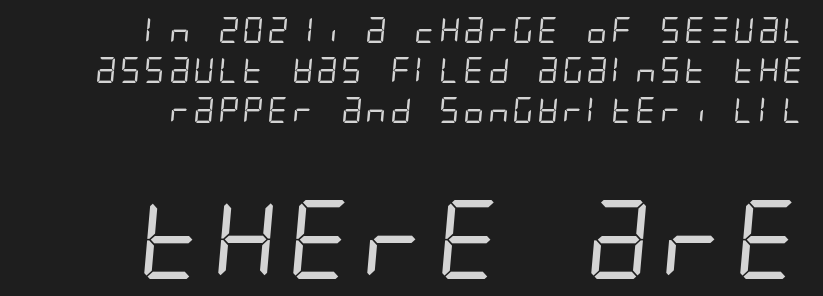
Q: Is the text bold? A: No.
Q: Is the typeface a serif or a sans-serif typeface? A: Sans-serif.
Q: Is the text underlined? A: No.
Q: How is the paragraph aligned? A: Right-aligned.
Q: Is the spacing between letters normal or unusually wide? A: Normal.
Q: Is the spacing between lines tight, normal or loose? A: Normal.
Q: Which block of text is set in a larger size, the first (top) or the second (bottom)? A: The second (bottom) one.
Q: Width (condensed, normal, or wide)? A: Condensed.
Q: Stroke contrast? A: Low.
Q: x-height? A: Large.
